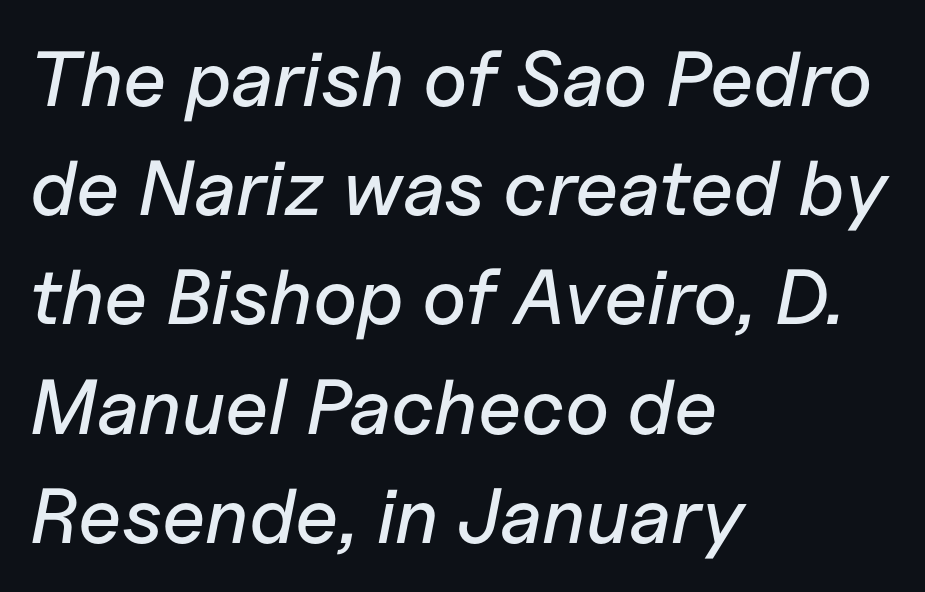
Q: Is the text italic (slanted)? A: Yes, it leans right by about 11 degrees.
Q: Is the text underlined? A: No.
Q: How is the paragraph aligned? A: Left-aligned.
Q: Is the spacing between letters normal or unusually wide? A: Normal.
Q: Is the spacing between lines tight, normal or loose? A: Normal.
Q: Width (condensed, normal, or wide)? A: Normal.
Q: Stroke contrast? A: Low.
Q: x-height? A: Medium.
Q: Monospaced? A: No.
